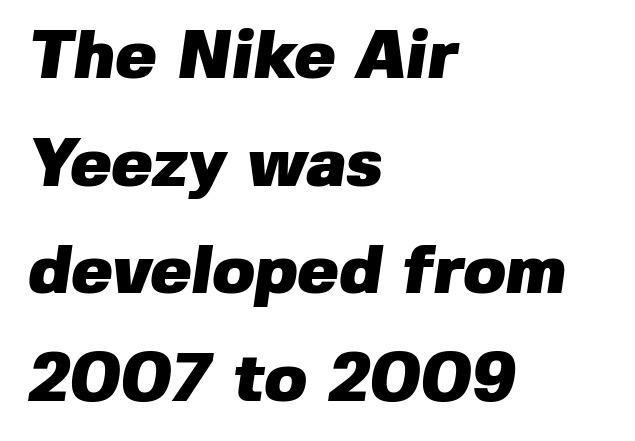
{"serif": "no", "bold": "yes", "weight": "heavy", "width": "normal", "stroke_contrast": "low", "x_height": "medium", "monospaced": "no", "underline": "no", "align": "left", "line_spacing": "normal", "line_spacing_ratio": 1.56, "letter_spacing": "normal", "letter_spacing_em": 0.0, "glyph_px": 69}
